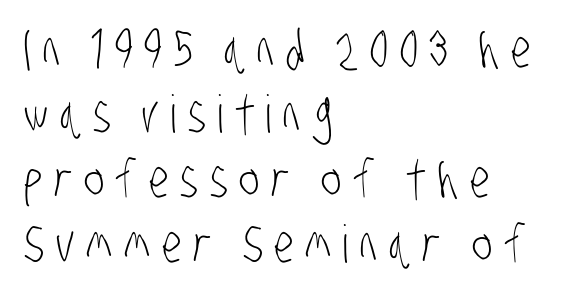
Anything drawn beneath the words? Only blank space. Regarding leading, the lines here are spaced in the standard way. Notice how the passage keeps a crisp vertical edge on the left only. Check where the strokes stop: nothing finishes them off — pure sans.
